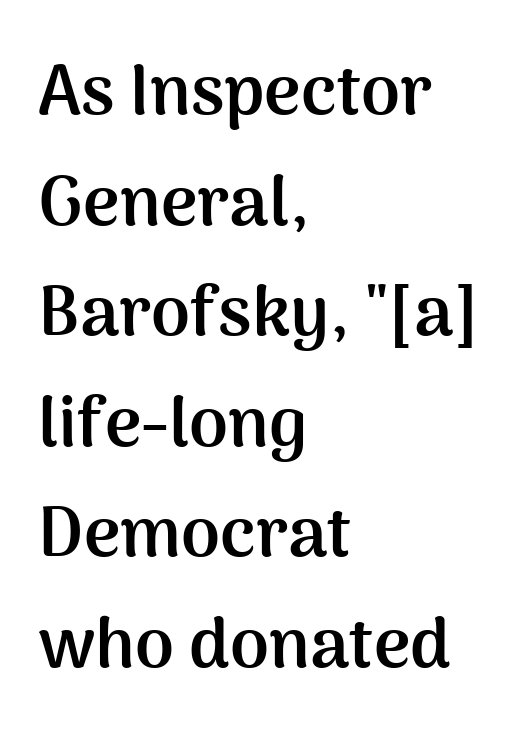
Characters remain perfectly vertical along every line. Anything drawn beneath the words? Only blank space. The lines are quadded left. The characters look thick and weighty, a clear bold. What stands out about the letter spacing? Nothing — it is the standard amount.
